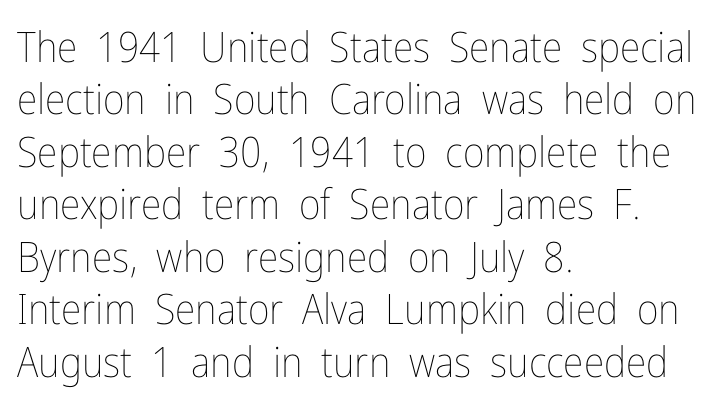
Q: Is the text bold? A: No.
Q: Is the text italic (slanted)? A: No, it is upright.
Q: Is the text underlined? A: No.
Q: How is the paragraph aligned? A: Left-aligned.
Q: Is the spacing between letters normal or unusually wide? A: Normal.
Q: Is the spacing between lines tight, normal or loose? A: Normal.
Q: Width (condensed, normal, or wide)? A: Condensed.
Q: Stroke contrast? A: Low.
Q: x-height? A: Medium.
Q: Monospaced? A: No.
